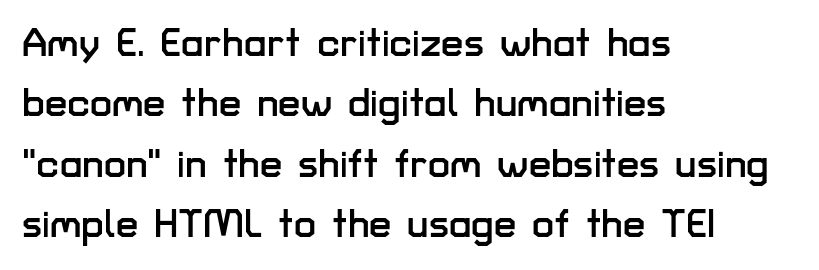
The image shows 40 px sans-serif type, upright; set left-aligned, normal line spacing (1.51x), normal letter spacing, not underlined; low stroke contrast and a medium x-height.
